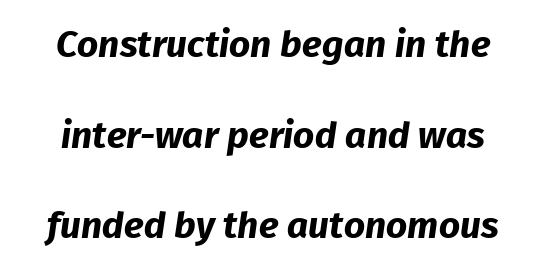
{"serif": "no", "bold": "yes", "weight": "bold", "width": "normal", "stroke_contrast": "low", "x_height": "medium", "monospaced": "no", "underline": "no", "line_spacing": "loose", "line_spacing_ratio": 2.45, "letter_spacing": "normal", "letter_spacing_em": 0.0, "glyph_px": 37}
